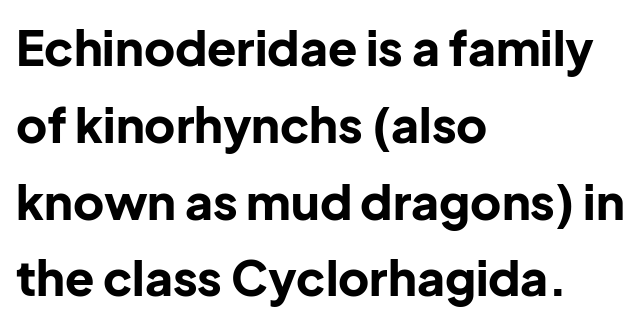
Q: Is the text bold? A: Yes.
Q: Is the text italic (slanted)? A: No, it is upright.
Q: Is the typeface a serif or a sans-serif typeface? A: Sans-serif.
Q: Is the text underlined? A: No.
Q: How is the paragraph aligned? A: Left-aligned.
Q: Is the spacing between letters normal or unusually wide? A: Normal.
Q: Is the spacing between lines tight, normal or loose? A: Normal.
Q: Width (condensed, normal, or wide)? A: Normal.
Q: Stroke contrast? A: Low.
Q: x-height? A: Medium.
Q: Monospaced? A: No.
